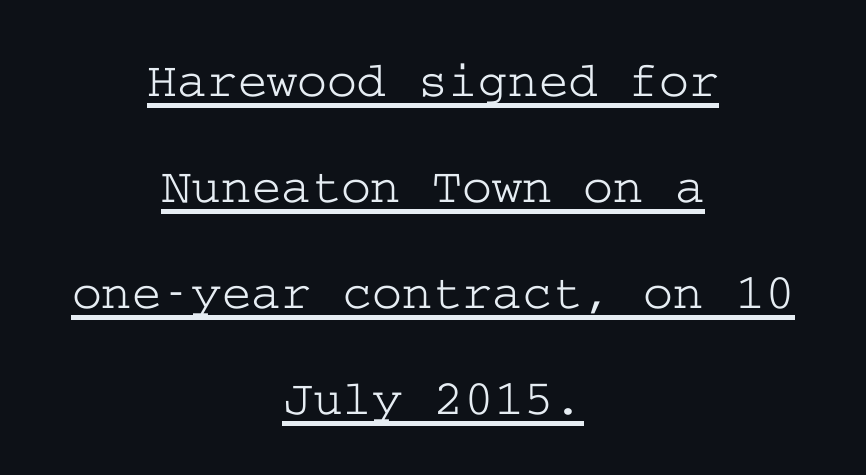
{"serif": "yes", "italic": "no", "width": "wide", "stroke_contrast": "low", "x_height": "medium", "underline": "yes", "align": "center", "line_spacing": "loose", "line_spacing_ratio": 2.08, "letter_spacing": "normal", "letter_spacing_em": 0.0, "glyph_px": 51}
